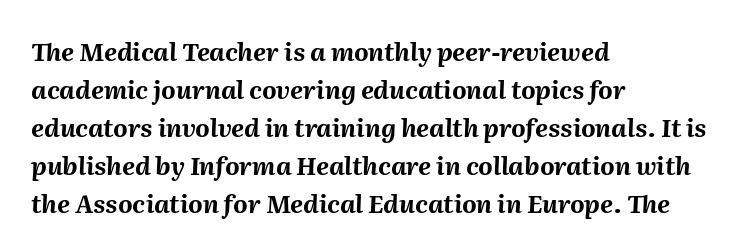
Q: Is the text bold? A: Yes.
Q: Is the text italic (slanted)? A: Yes, it leans right by about 2 degrees.
Q: Is the text underlined? A: No.
Q: How is the paragraph aligned? A: Left-aligned.
Q: Is the spacing between letters normal or unusually wide? A: Normal.
Q: Is the spacing between lines tight, normal or loose? A: Normal.
